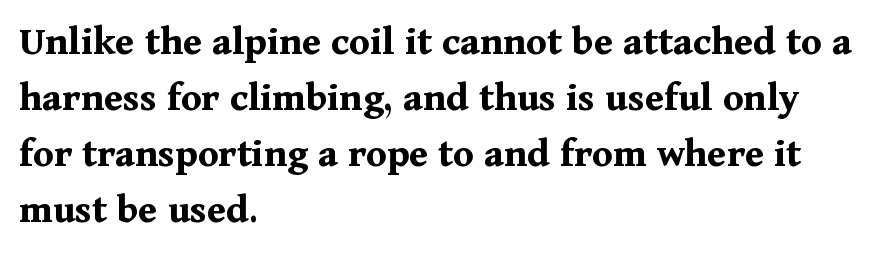
The image shows 42 px bold serif type, upright; set left-aligned, normal line spacing (1.33x), normal letter spacing, not underlined; medium stroke contrast and a medium x-height.
